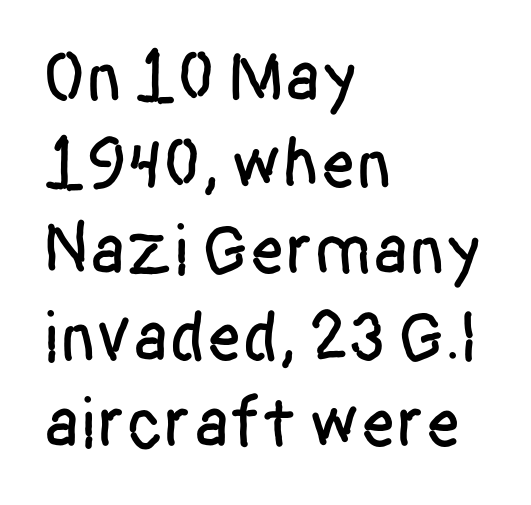
{"serif": "no", "italic": "no", "width": "condensed", "stroke_contrast": "low", "x_height": "large", "monospaced": "no", "underline": "no", "align": "left", "line_spacing_ratio": 1.22, "letter_spacing": "normal", "letter_spacing_em": 0.0, "glyph_px": 71}
